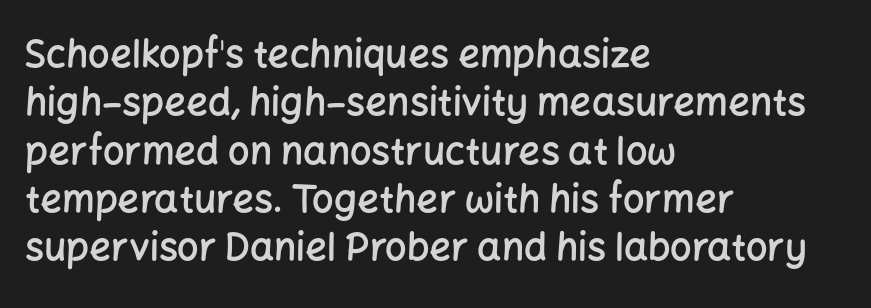
Honestly, the letter spacing is just normal — you wouldn't notice it. Horizontal bands of white between lines are of average thickness. Where is the straight margin? On the left. The passage shown is semibold, sitting just below true bold. Rendered with straight, roman letterforms. Each letter keeps its own natural width here, so spacing adapts to shape.
